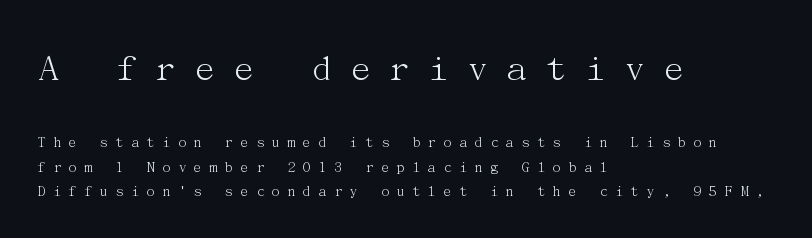
{"serif": "yes", "italic": "no", "bold": "no", "weight": "light", "width": "normal", "stroke_contrast": "medium", "x_height": "medium", "underline": "no", "align": "left", "line_spacing": "normal", "line_spacing_ratio": 1.51, "letter_spacing": "wide", "letter_spacing_em": 0.39, "larger_block": "first", "size_ratio": 2.5, "glyph_px": 40}
